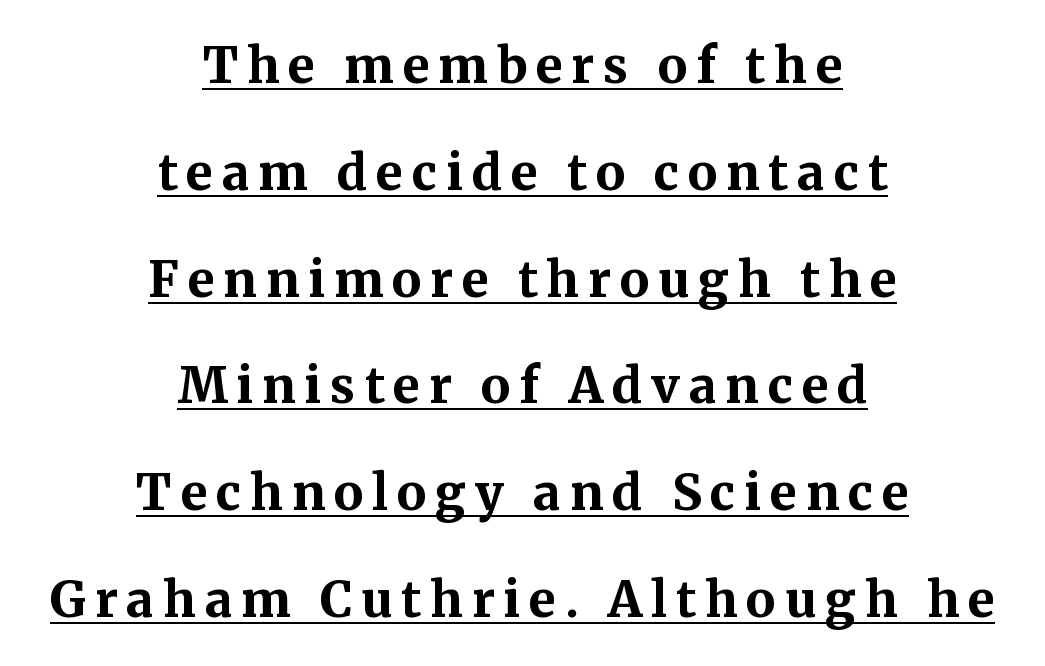
{"serif": "yes", "italic": "no", "bold": "yes", "weight": "bold", "width": "normal", "stroke_contrast": "medium", "x_height": "medium", "monospaced": "no", "underline": "yes", "align": "center", "line_spacing": "loose", "line_spacing_ratio": 2.18, "glyph_px": 49}
